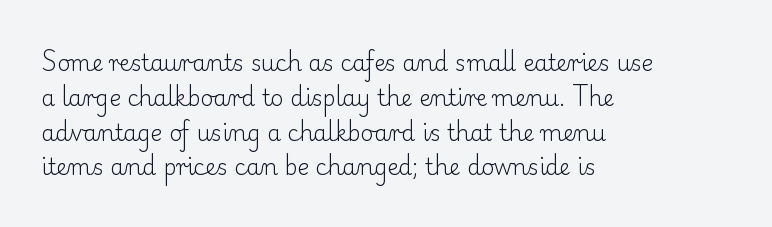
The image shows 22 px text type, upright; set left-aligned, normal line spacing (1.58x), normal letter spacing, not underlined.
